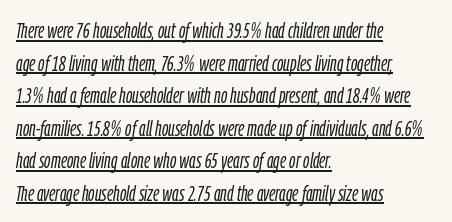
Q: Is the text bold? A: No.
Q: Is the text italic (slanted)? A: Yes, it leans right by about 9 degrees.
Q: Is the text underlined? A: Yes.
Q: How is the paragraph aligned? A: Left-aligned.
Q: Is the spacing between letters normal or unusually wide? A: Normal.
Q: Is the spacing between lines tight, normal or loose? A: Normal.
